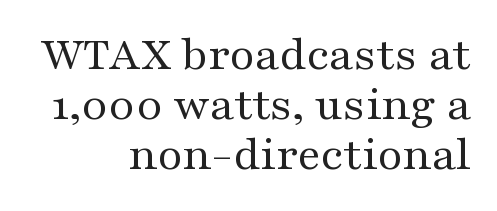
The face used here is proportionally spaced, like ordinary book or web type. Horizontally, the lines are justified to the trailing edge only. The space beneath each line is pristine and unruled. Is there any slant? The stems are plumb. The leading is snug, giving the passage a crowded texture.
